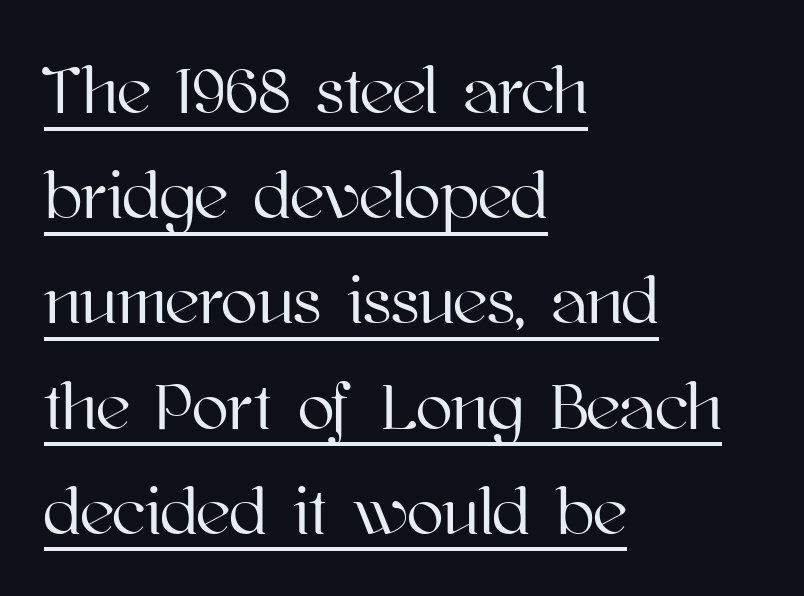
Each word holds together tightly as a unit, with standard inter-letter gaps. Compared with undecorated copy, this sample adds a rule below the words. The vertical gap from one line to the next is medium. Teacher's note: observe the even left margin — that is flush-left alignment. Rendered with straight, roman letterforms. Character widths vary here, with narrow letters taking less room than wide ones.
